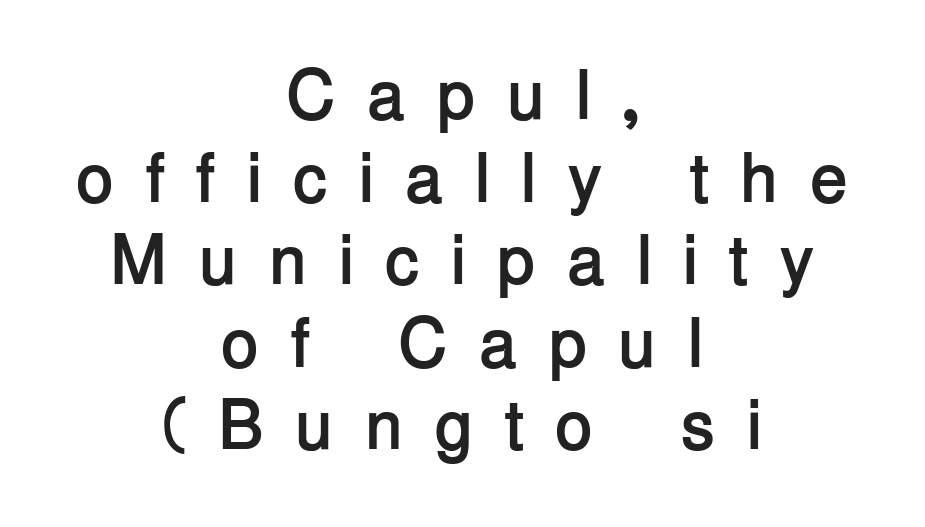
The image shows 70 px semibold sans-serif type, upright; set centered, line spacing 1.18x, unusually wide letter spacing (+0.44 em), not underlined; low stroke contrast and a medium x-height.
